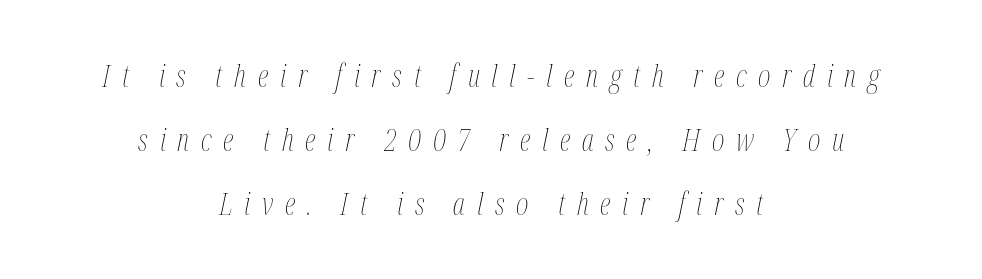
Q: Is the text bold? A: No.
Q: Is the text italic (slanted)? A: Yes, it leans right by about 12 degrees.
Q: Is the text underlined? A: No.
Q: How is the paragraph aligned? A: Centered.
Q: Is the spacing between letters normal or unusually wide? A: Unusually wide.
Q: Is the spacing between lines tight, normal or loose? A: Loose.
Q: Width (condensed, normal, or wide)? A: Condensed.
Q: Stroke contrast? A: Medium.
Q: x-height? A: Medium.
Q: Monospaced? A: No.
